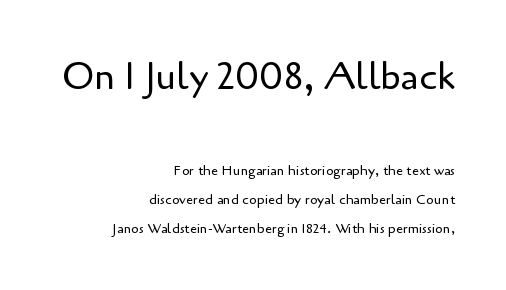
Varying glyph widths throughout — classic text-font behaviour. These lines are set flush right with a ragged left edge. The gaps between neighbouring characters are ordinary and unremarkable. Type style note: lacks serifs. Type without underlining. Whoever set this made the first block the dominant, larger element.
